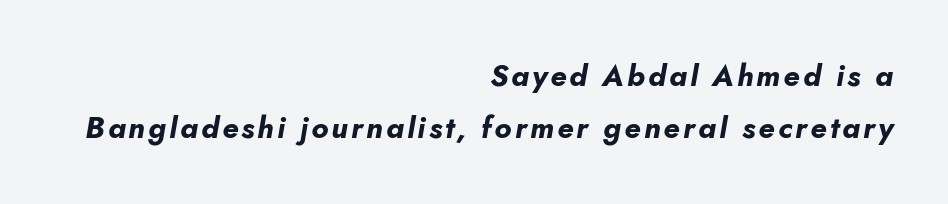
{"italic": "yes", "lean": "right", "slant_degrees": 10, "bold": "yes", "weight": "bold", "width": "normal", "stroke_contrast": "low", "x_height": "small", "monospaced": "no", "underline": "no", "align": "right", "line_spacing_ratio": 1.72, "glyph_px": 30}
